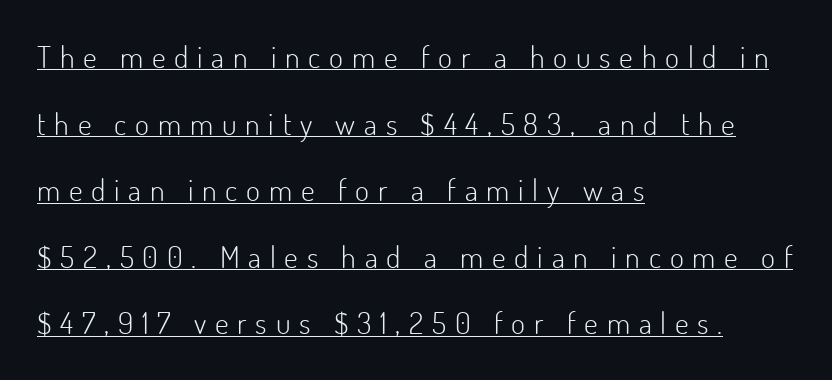
{"serif": "no", "italic": "no", "bold": "no", "weight": "light", "width": "normal", "stroke_contrast": "low", "x_height": "small", "monospaced": "no", "underline": "yes", "align": "left", "line_spacing": "loose", "line_spacing_ratio": 2.22, "letter_spacing": "wide", "letter_spacing_em": 0.29, "glyph_px": 30}
